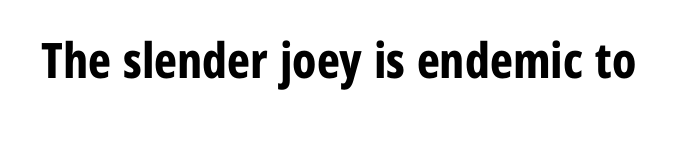
The image shows 49 px bold, condensed sans-serif type, upright; set normal letter spacing, not underlined; low stroke contrast and a medium x-height.
